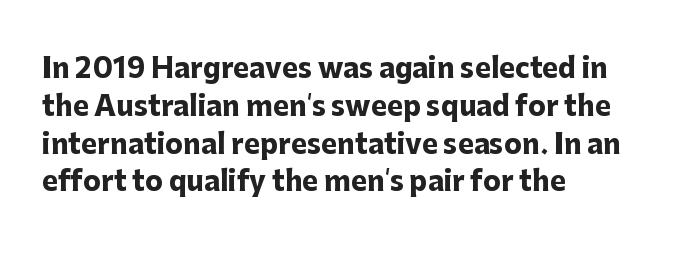
{"italic": "no", "bold": "yes", "underline": "no", "align": "left", "line_spacing": "normal", "line_spacing_ratio": 1.4, "letter_spacing": "normal", "letter_spacing_em": 0.0, "glyph_px": 27}
